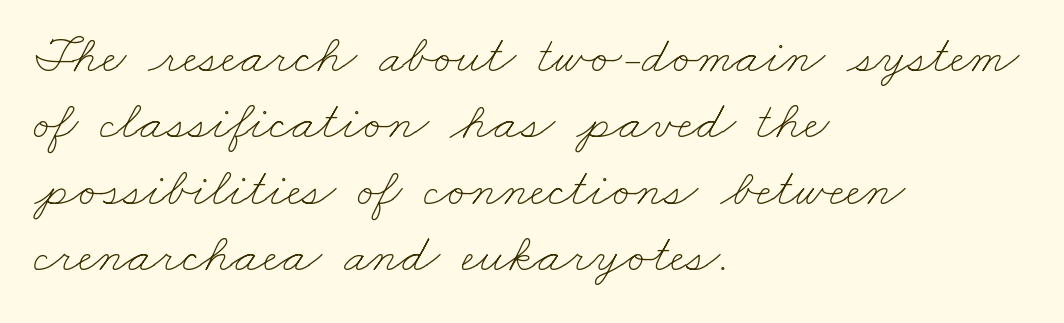
The image shows 54 px thin, wide type; set left-aligned, line spacing 1.23x, normal letter spacing, not underlined; low stroke contrast and a small x-height.
